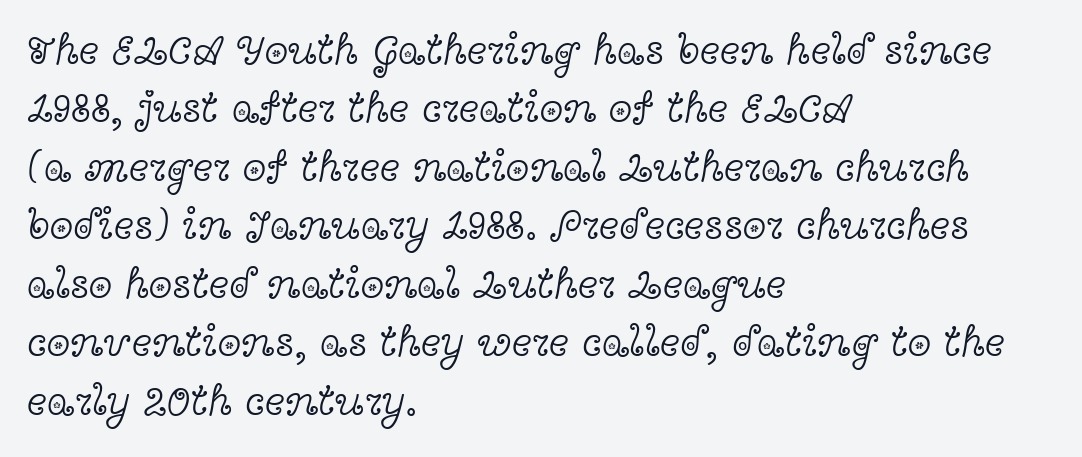
The image shows 43 px light, wide serif type; set left-aligned, normal line spacing (1.36x), normal letter spacing, not underlined; a medium x-height.
